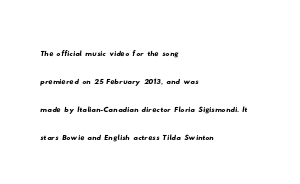
Bare-footed words on every line. Evenly set lines give the paragraph a standard silhouette. Glyph-to-glyph distance matches everyday printed text. Teacher's note: observe the even left margin — that is flush-left alignment.
